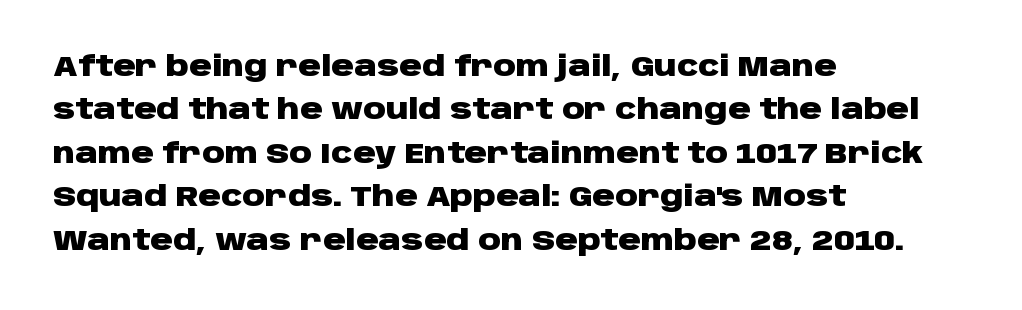
Short and long lines alike share a common starting point at left. Proportional: the letters do not fall into vertical columns. These lines are composed in type without serifs. There is no visible air inserted between adjacent glyphs.
